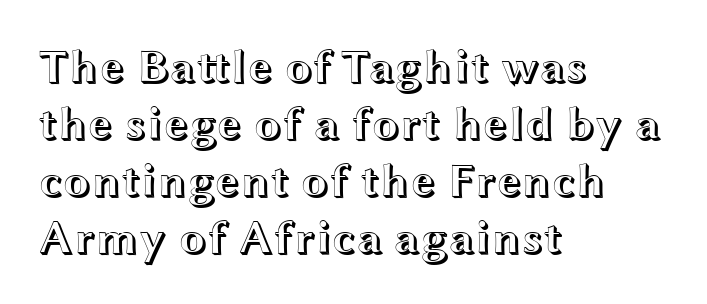
Q: Is the text italic (slanted)? A: No, it is upright.
Q: Is the text underlined? A: No.
Q: How is the paragraph aligned? A: Left-aligned.
Q: Is the spacing between letters normal or unusually wide? A: Normal.
Q: Width (condensed, normal, or wide)? A: Wide.
Q: x-height? A: Medium.
Q: Monospaced? A: No.
